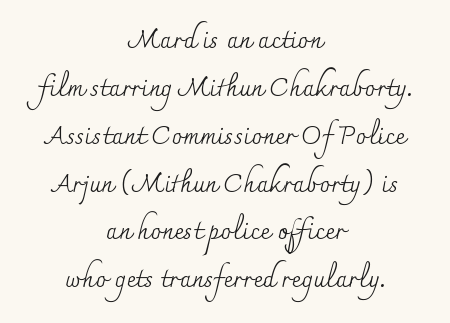
{"bold": "no", "underline": "no", "align": "center", "line_spacing_ratio": 1.84, "letter_spacing": "normal", "letter_spacing_em": 0.0, "glyph_px": 26}
